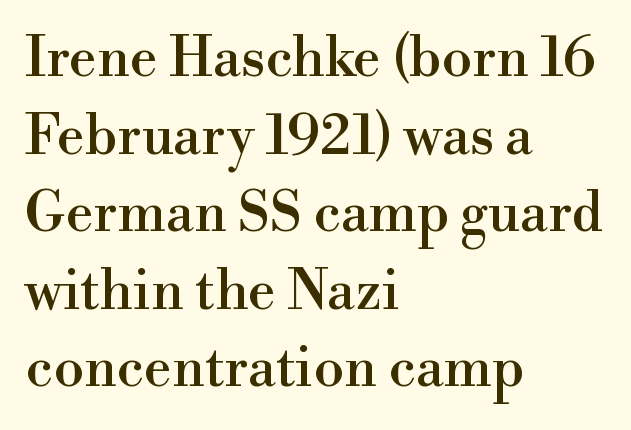
The image shows 55 px serif type, upright; set left-aligned, normal line spacing (1.41x), normal letter spacing, not underlined; high stroke contrast and a small x-height.
